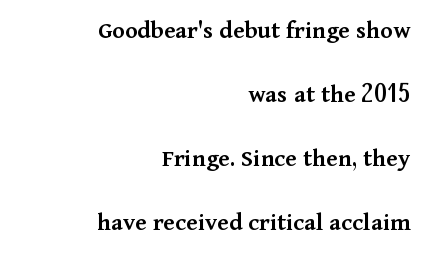
Q: Is the text bold? A: Semi-bold.
Q: Is the text italic (slanted)? A: No, it is upright.
Q: Is the text underlined? A: No.
Q: How is the paragraph aligned? A: Right-aligned.
Q: Is the spacing between letters normal or unusually wide? A: Normal.
Q: Is the spacing between lines tight, normal or loose? A: Loose.
